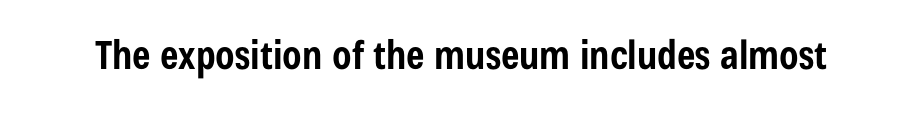
Q: Is the text bold? A: Yes.
Q: Is the text italic (slanted)? A: No, it is upright.
Q: Is the typeface a serif or a sans-serif typeface? A: Sans-serif.
Q: Is the text underlined? A: No.
Q: Is the spacing between letters normal or unusually wide? A: Normal.
Q: Width (condensed, normal, or wide)? A: Condensed.
Q: Stroke contrast? A: Low.
Q: x-height? A: Medium.
Q: Monospaced? A: No.
